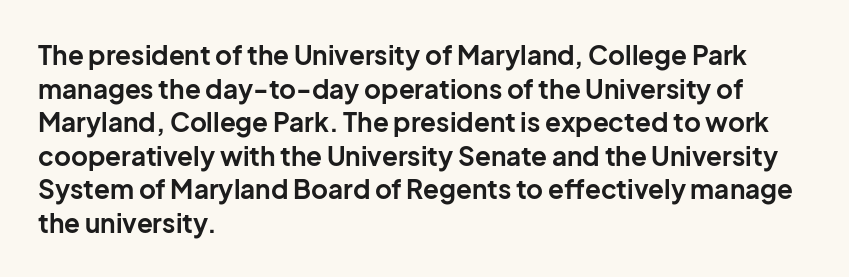
Regarding leading, the lines here are spaced in the standard way. Nothing unusual about the tracking: characters are spaced as the font intends. Clear beneath every line of the passage. The compositor pushed each line to the left boundary. Ascenders rise straight up at ninety degrees. The font is running at its bold setting.
